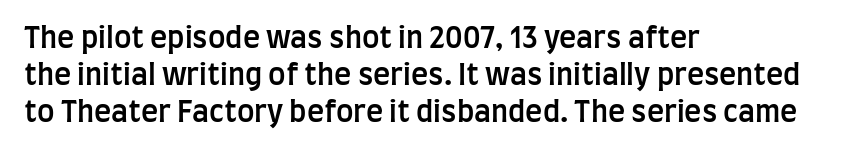
Italic: no, the glyphs are upright roman. Lines of text with bare space underneath. Is the letter spacing exaggerated? No — it looks like the ordinary default. A fair bit of extra ink — the face is semibold, not bold. Note the varied advance widths — an 'i' is clearly narrower than an 'm'.
